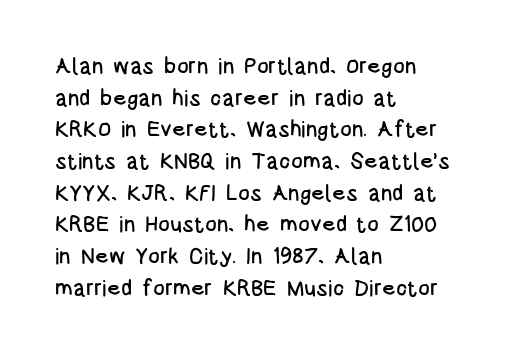
The image shows 22 px text type, upright; set left-aligned, normal line spacing (1.44x), normal letter spacing, not underlined.
